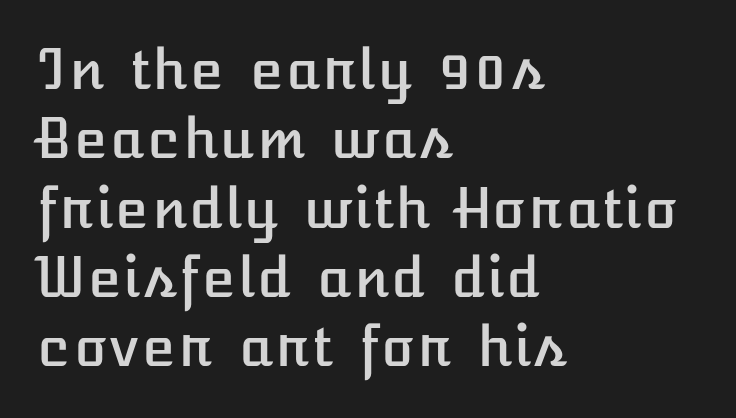
The image shows 55 px text type, upright; set left-aligned, normal line spacing (1.26x), normal letter spacing, not underlined; low stroke contrast and a medium x-height.
